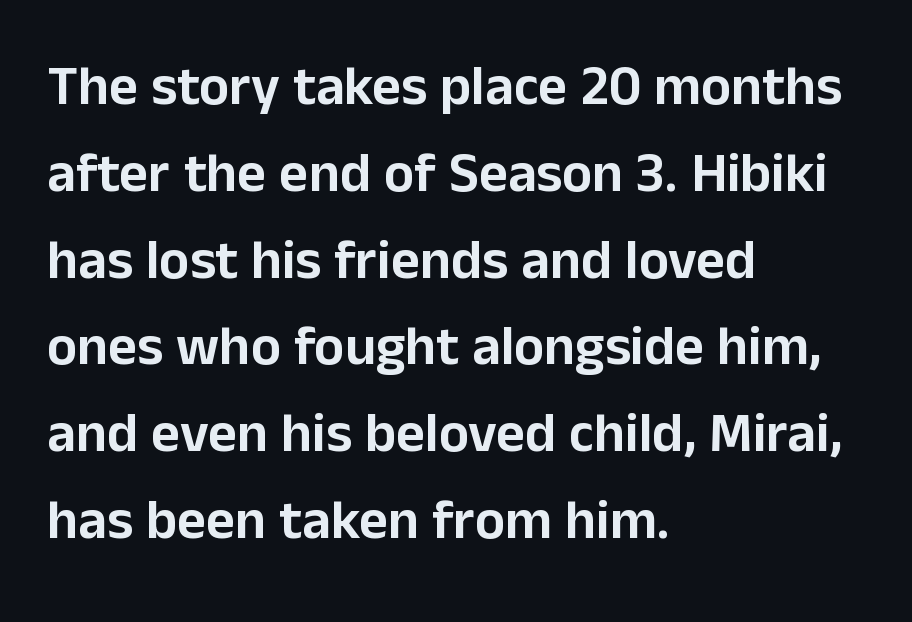
Q: Is the text italic (slanted)? A: No, it is upright.
Q: Is the typeface a serif or a sans-serif typeface? A: Sans-serif.
Q: Is the text underlined? A: No.
Q: How is the paragraph aligned? A: Left-aligned.
Q: Is the spacing between letters normal or unusually wide? A: Normal.
Q: Is the spacing between lines tight, normal or loose? A: Normal.
Q: Width (condensed, normal, or wide)? A: Normal.
Q: Stroke contrast? A: Low.
Q: x-height? A: Medium.
Q: Monospaced? A: No.
